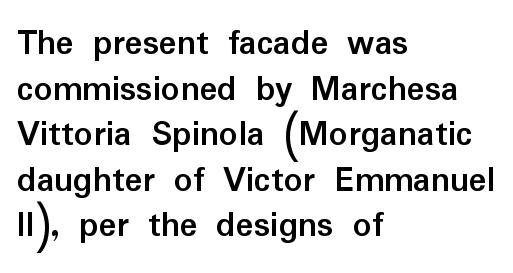
Tracking here is standard; glyphs follow each other at the usual distance. The paragraph has a hard left edge and a soft right edge. Here the designer chose a conventional face with non-uniform glyph widths. Bare-footed words on every line.
